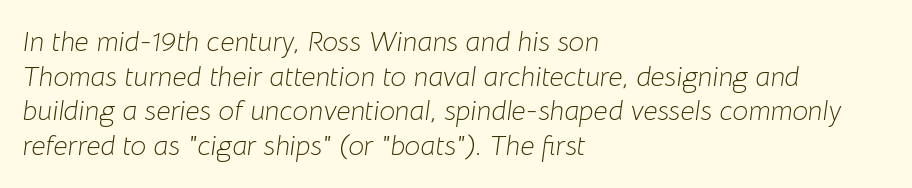
The image shows 28 px light type, italic (leaning right); set left-aligned, line spacing 1.24x, normal letter spacing, not underlined; low stroke contrast and a medium x-height.
